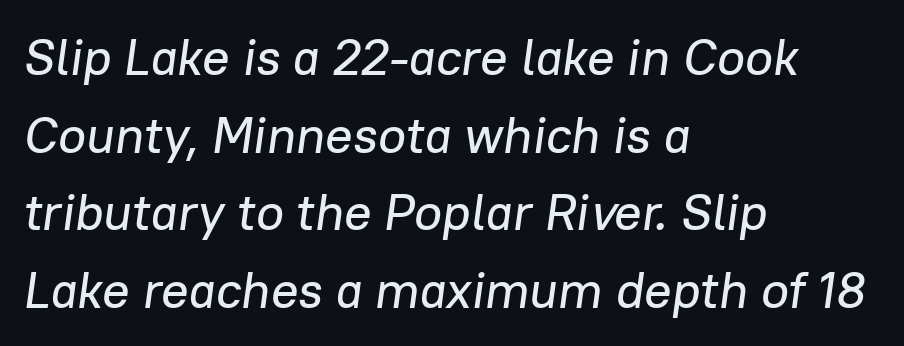
The image shows 51 px text type, italic (leaning right); set left-aligned, normal line spacing (1.52x), normal letter spacing, not underlined; low stroke contrast and a medium x-height.
